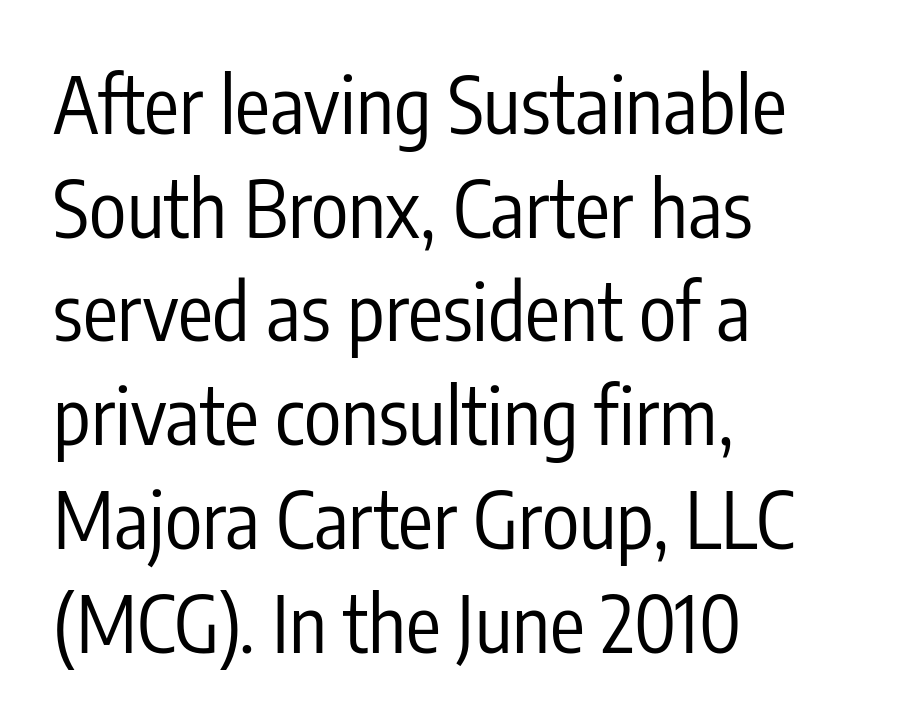
Posture: straight, roman, zero tilt. The text was rendered using a sans face with plain stroke endings. The passage shown is not underscored anywhere. No extra ink here — the face is not bold. Vertical spacing — default.
